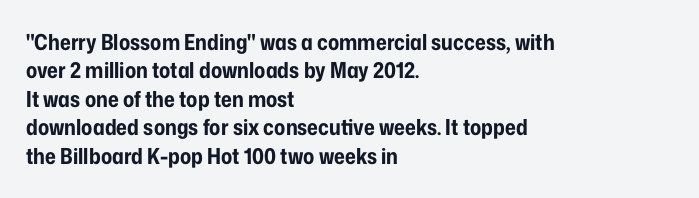
Q: Is the text bold? A: Yes.
Q: Is the text italic (slanted)? A: No, it is upright.
Q: Is the text underlined? A: No.
Q: How is the paragraph aligned? A: Left-aligned.
Q: Is the spacing between letters normal or unusually wide? A: Normal.
Q: Is the spacing between lines tight, normal or loose? A: Normal.
